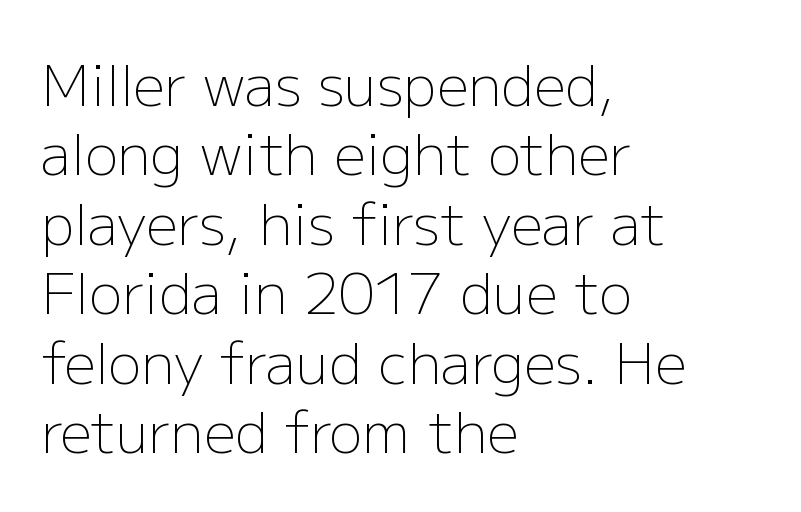
Weight: regular or lighter. Any mark beneath the type? The region is blank. Looks like regular typesetting: each glyph gets only the width it needs. Ascenders rise straight up at ninety degrees.
